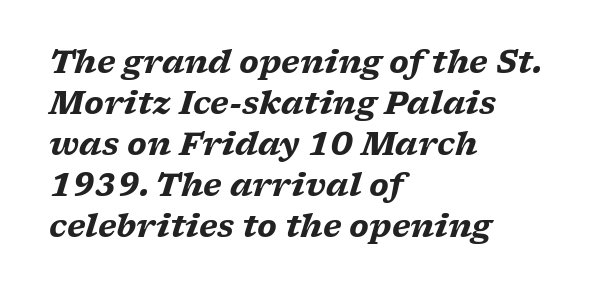
Q: Is the text bold? A: Yes.
Q: Is the text italic (slanted)? A: Yes, it leans right by about 17 degrees.
Q: Is the typeface a serif or a sans-serif typeface? A: Serif.
Q: Is the text underlined? A: No.
Q: How is the paragraph aligned? A: Left-aligned.
Q: Is the spacing between letters normal or unusually wide? A: Normal.
Q: Is the spacing between lines tight, normal or loose? A: Normal.
Q: Width (condensed, normal, or wide)? A: Wide.
Q: Stroke contrast? A: Low.
Q: x-height? A: Medium.
Q: Monospaced? A: No.
